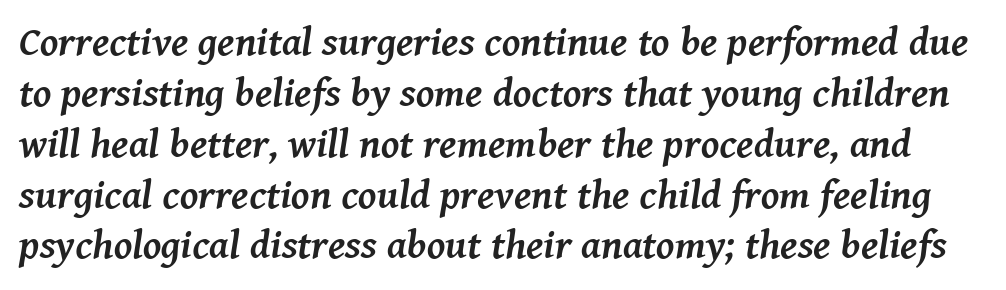
The image shows 41 px semibold serif type, italic (leaning right); set line spacing 1.24x, normal letter spacing, not underlined; medium stroke contrast and a medium x-height.
